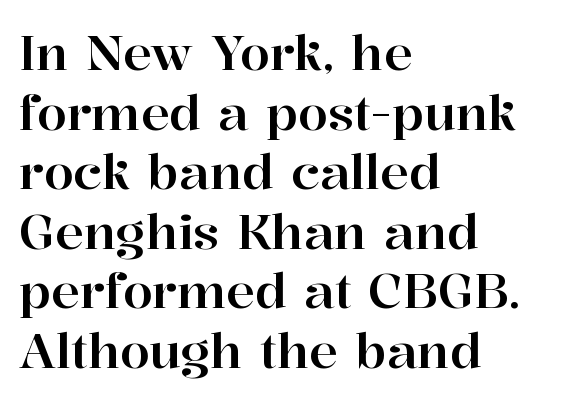
Q: Is the text italic (slanted)? A: No, it is upright.
Q: Is the typeface a serif or a sans-serif typeface? A: Serif.
Q: Is the text underlined? A: No.
Q: How is the paragraph aligned? A: Left-aligned.
Q: Is the spacing between letters normal or unusually wide? A: Normal.
Q: Width (condensed, normal, or wide)? A: Normal.
Q: Stroke contrast? A: High.
Q: x-height? A: Medium.
Q: Monospaced? A: No.
